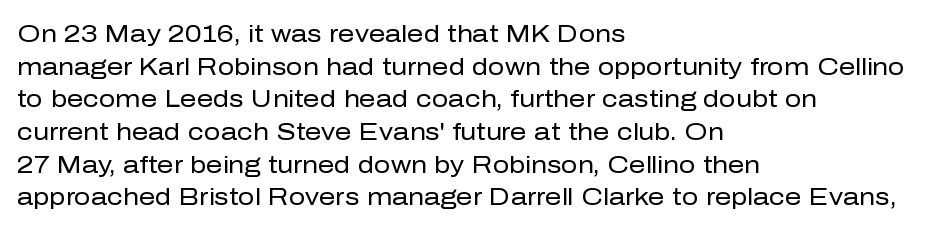
{"italic": "no", "bold": "no", "underline": "no", "align": "left", "line_spacing": "normal", "line_spacing_ratio": 1.42, "letter_spacing": "normal", "letter_spacing_em": 0.0, "glyph_px": 23}
